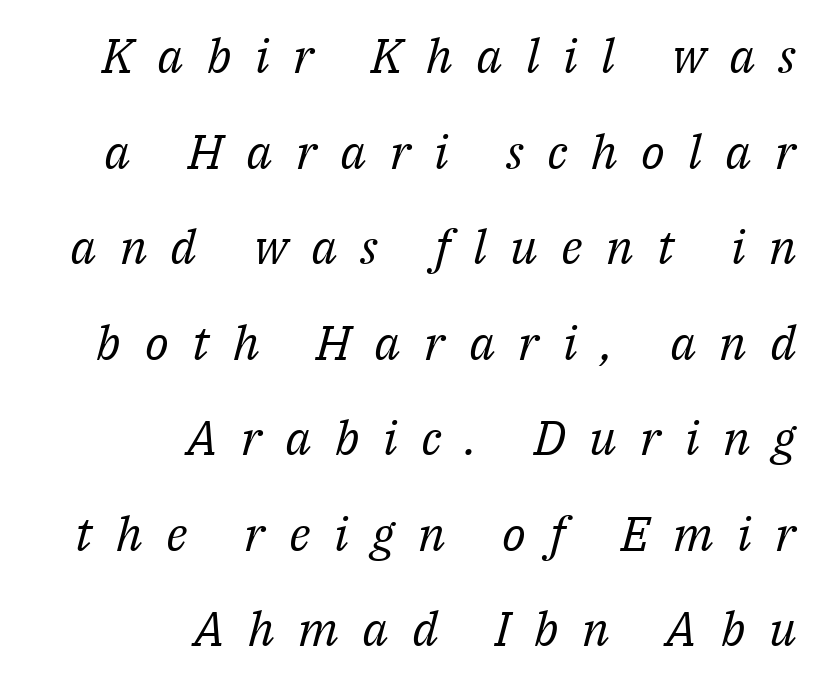
The image shows 48 px regular-weight serif type, italic (leaning right); set right-aligned, loose line spacing (1.99x), unusually wide letter spacing (+0.49 em), not underlined; medium stroke contrast and a medium x-height.
